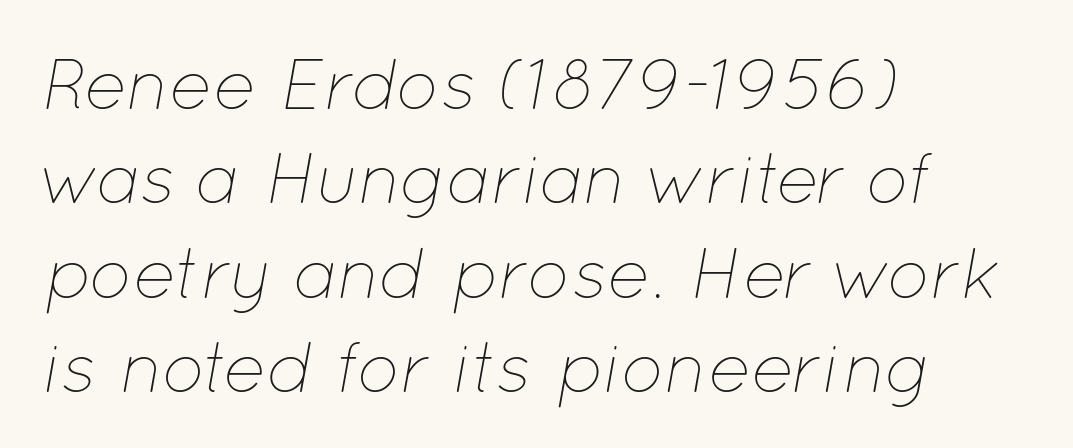
The passage shown is typed in a proportional face where columns would drift. Descenders hang freely into open space. Nothing unusual about the tracking: characters are spaced as the font intends. The font's italic variant was chosen for this text. No extra ink here — the face is not bold.
